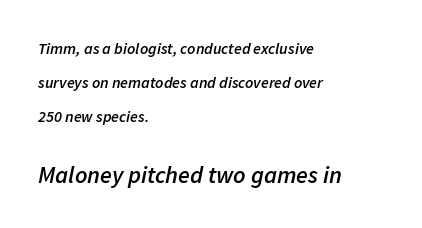
Q: Is the text bold? A: Semi-bold.
Q: Is the text italic (slanted)? A: Yes, it leans right by about 11 degrees.
Q: Is the text underlined? A: No.
Q: How is the paragraph aligned? A: Left-aligned.
Q: Is the spacing between letters normal or unusually wide? A: Normal.
Q: Is the spacing between lines tight, normal or loose? A: Loose.
Q: Which block of text is set in a larger size, the first (top) or the second (bottom)? A: The second (bottom) one.
